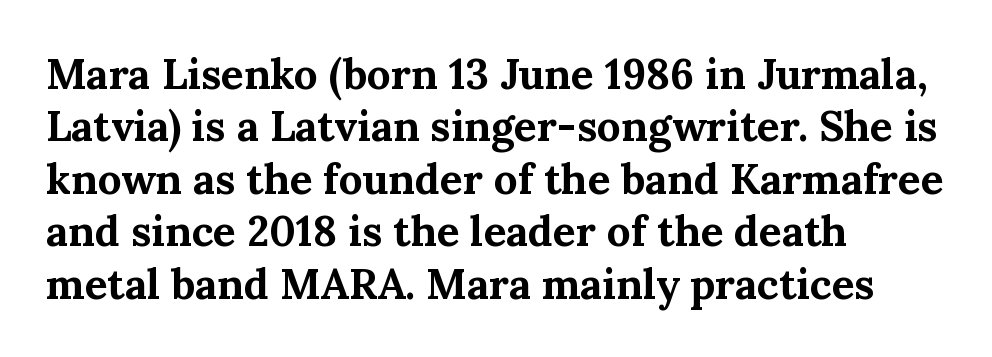
The image shows 42 px bold serif type, upright; set left-aligned, normal line spacing (1.25x), normal letter spacing, not underlined; medium stroke contrast and a medium x-height.
